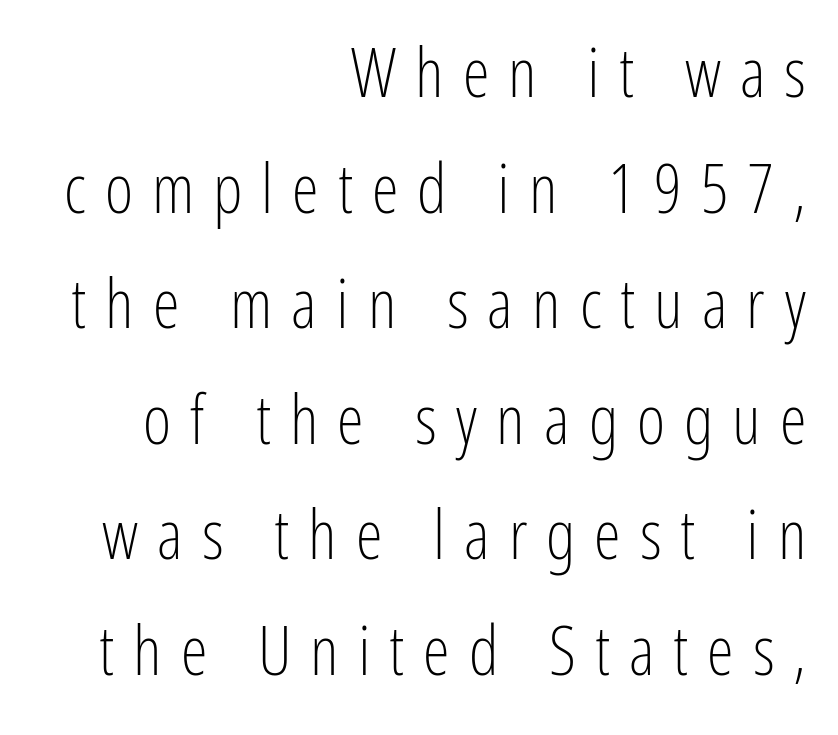
{"serif": "no", "italic": "no", "bold": "no", "weight": "light", "width": "condensed", "stroke_contrast": "low", "x_height": "medium", "monospaced": "no", "underline": "no", "align": "right", "line_spacing": "normal", "line_spacing_ratio": 1.7, "letter_spacing": "wide", "letter_spacing_em": 0.28, "glyph_px": 68}
